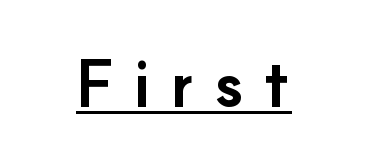
The image shows 62 px bold sans-serif type, upright; set unusually wide letter spacing (+0.32 em), underlined; low stroke contrast and a small x-height.
